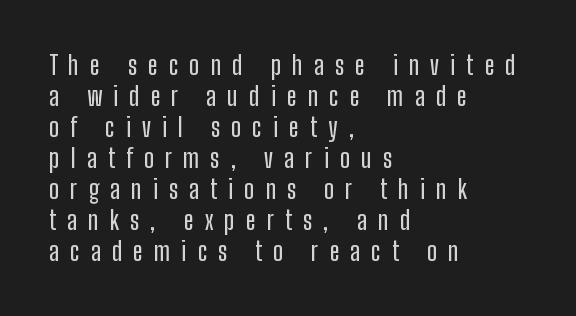
The image shows 26 px text type, upright; set left-aligned, line spacing 1.19x, unusually wide letter spacing (+0.43 em), not underlined.
